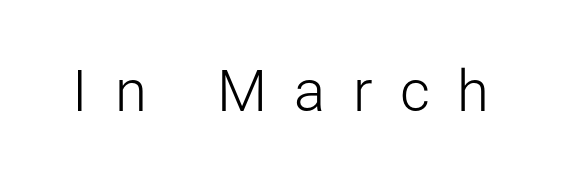
The image shows 58 px light sans-serif type, upright; set unusually wide letter spacing (+0.47 em), not underlined; low stroke contrast and a medium x-height.
